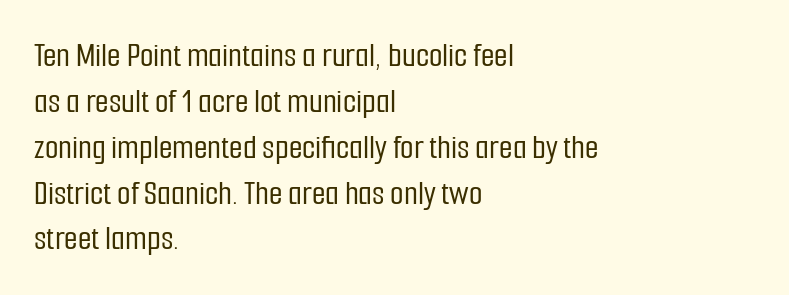
{"serif": "no", "italic": "no", "width": "condensed", "stroke_contrast": "low", "x_height": "medium", "monospaced": "no", "underline": "no", "align": "left", "line_spacing": "normal", "line_spacing_ratio": 1.31, "letter_spacing": "normal", "letter_spacing_em": 0.0, "glyph_px": 35}
